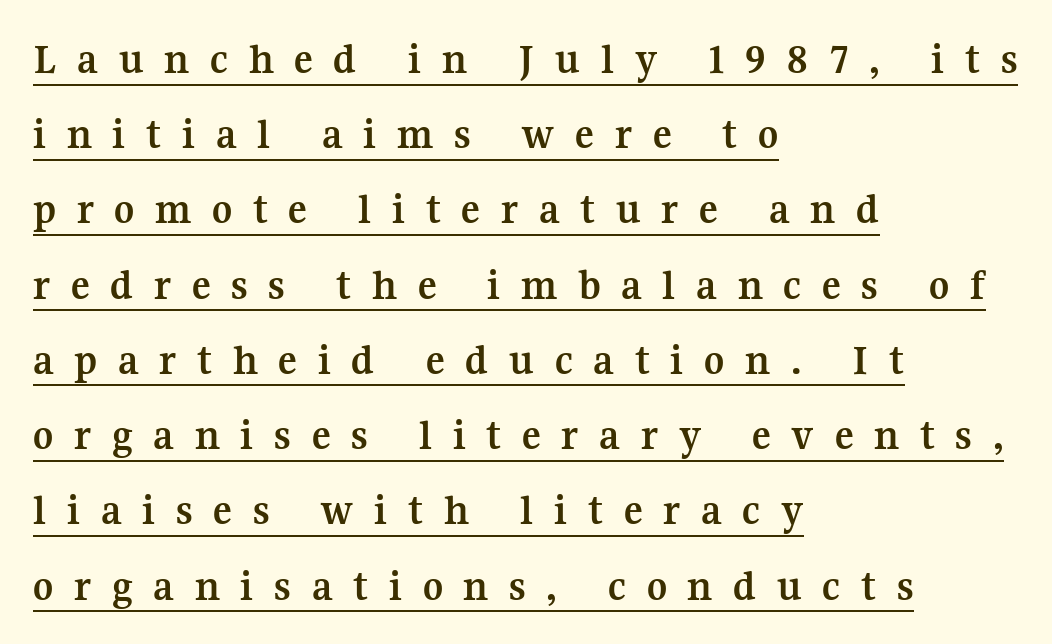
The paragraph has a hard left edge and a soft right edge. Looks like regular typesetting: each glyph gets only the width it needs. Pretty heavy lettering here — definitely bold. This rendering employs a face with finishing strokes, i.e., a serif.
